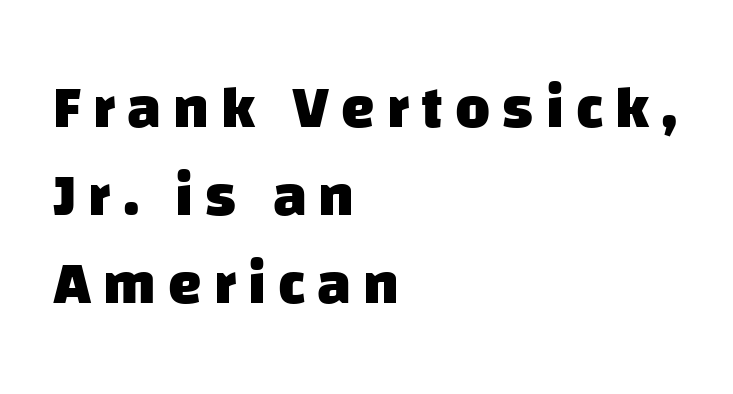
The image shows 60 px heavy sans-serif type; set left-aligned, normal line spacing (1.47x), unusually wide letter spacing (+0.2 em), not underlined; low stroke contrast and a large x-height.
